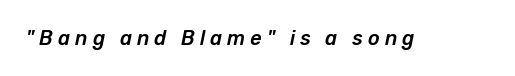
Students, note that the glyphs here are deliberately spaced far apart. The gap between lines stays unmarked. The whole block is typeset with a tilt.
